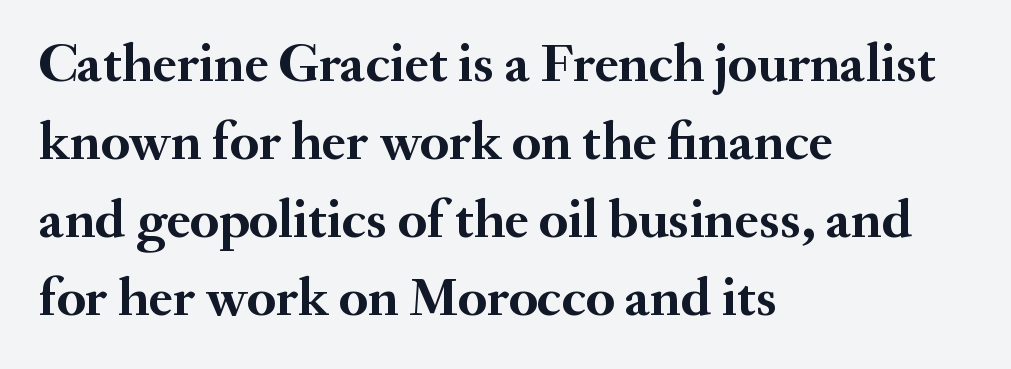
The image shows 55 px semibold serif type, upright; set left-aligned, normal line spacing (1.42x), normal letter spacing, not underlined; medium stroke contrast and a small x-height.
